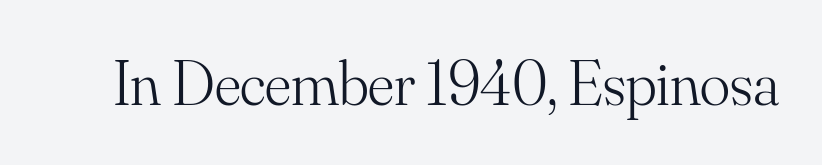
The image shows 63 px light serif type, upright; set normal letter spacing, not underlined; medium stroke contrast and a small x-height.
